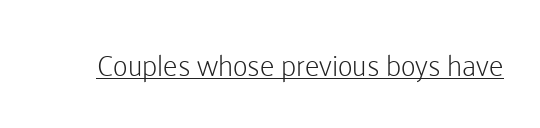
{"serif": "no", "italic": "no", "bold": "no", "weight": "light", "width": "normal", "stroke_contrast": "low", "x_height": "medium", "monospaced": "no", "underline": "yes", "letter_spacing": "normal", "letter_spacing_em": 0.0, "glyph_px": 29}
